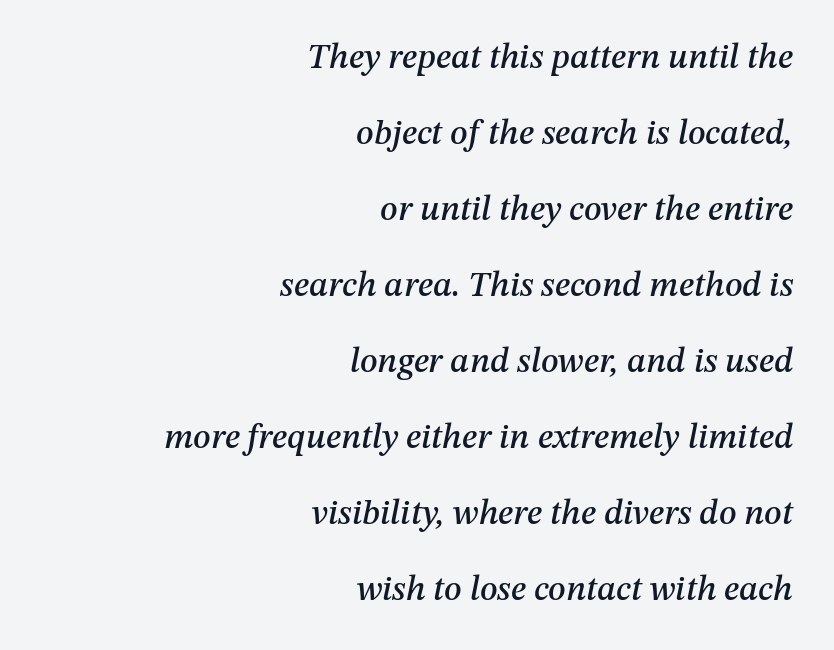
The image shows 35 px text type, italic (leaning right); set right-aligned, loose line spacing (2.17x), normal letter spacing, not underlined; medium stroke contrast and a medium x-height.
